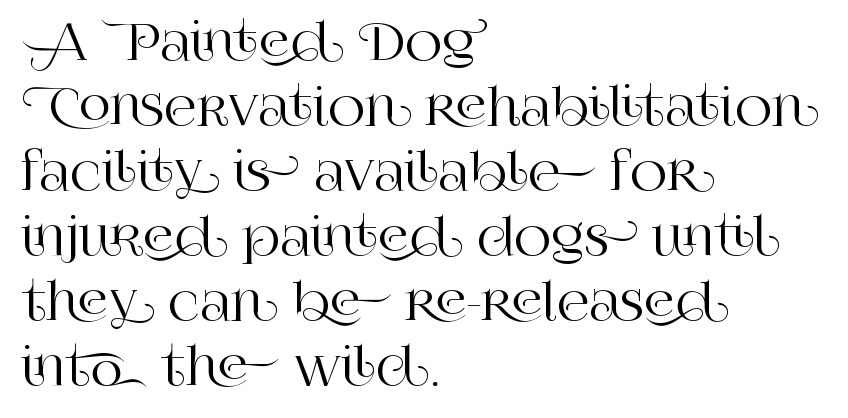
The image shows 50 px serif type, upright; set left-aligned, normal line spacing (1.3x), normal letter spacing, not underlined; high stroke contrast and a large x-height.
